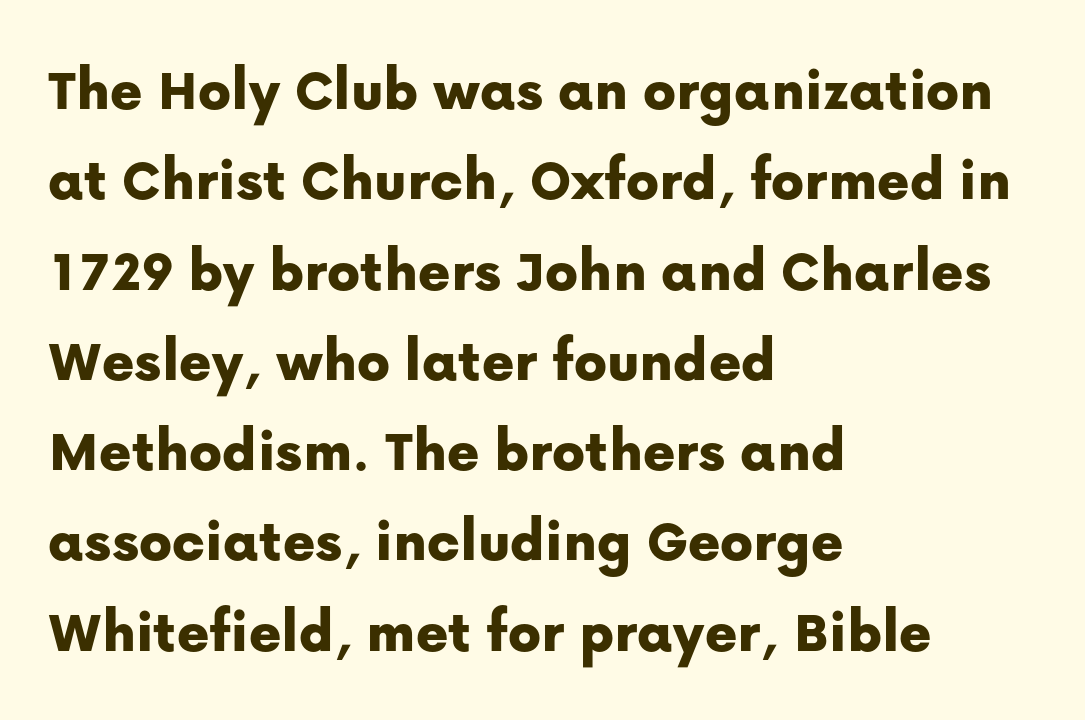
The image shows 61 px sans-serif type, upright; set left-aligned, normal line spacing (1.48x), normal letter spacing, not underlined; low stroke contrast and a medium x-height.
